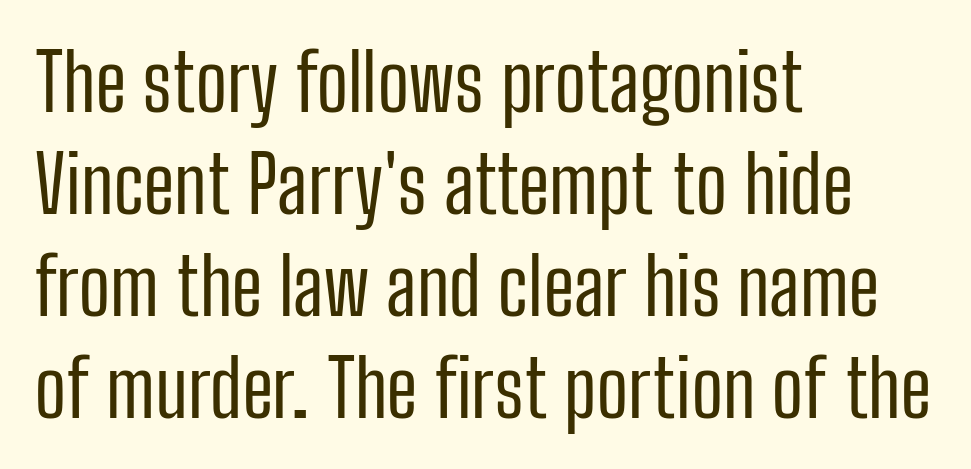
Q: Is the text bold? A: No.
Q: Is the text italic (slanted)? A: No, it is upright.
Q: Is the typeface a serif or a sans-serif typeface? A: Sans-serif.
Q: Is the text underlined? A: No.
Q: How is the paragraph aligned? A: Left-aligned.
Q: Is the spacing between letters normal or unusually wide? A: Normal.
Q: Is the spacing between lines tight, normal or loose? A: Normal.
Q: Width (condensed, normal, or wide)? A: Condensed.
Q: Stroke contrast? A: Low.
Q: x-height? A: Medium.
Q: Monospaced? A: No.
